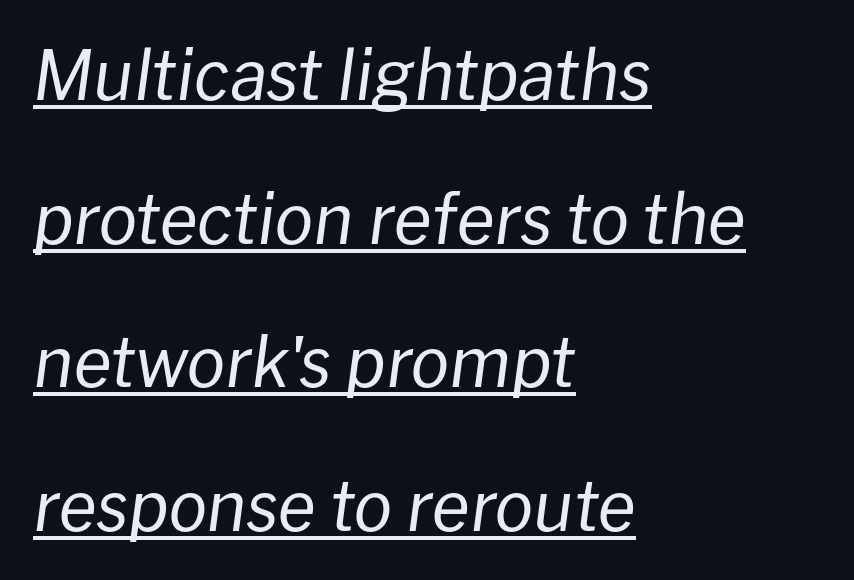
The image shows 69 px regular-weight type, italic (leaning right); set left-aligned, loose line spacing (2.08x), normal letter spacing, underlined; low stroke contrast and a medium x-height.
